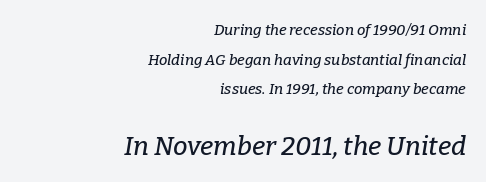
{"italic": "yes", "lean": "right", "slant_degrees": 9, "underline": "no", "align": "right", "line_spacing": "loose", "line_spacing_ratio": 1.98, "letter_spacing": "normal", "letter_spacing_em": 0.0, "larger_block": "second", "size_ratio": 1.73, "glyph_px": 26}
